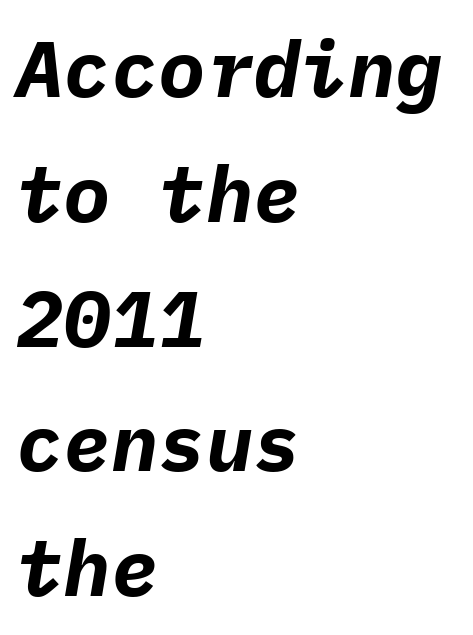
Q: Is the text bold? A: Yes.
Q: Is the text italic (slanted)? A: Yes, it leans right by about 9 degrees.
Q: Is the text underlined? A: No.
Q: How is the paragraph aligned? A: Left-aligned.
Q: Is the spacing between letters normal or unusually wide? A: Normal.
Q: Is the spacing between lines tight, normal or loose? A: Normal.
Q: Width (condensed, normal, or wide)? A: Normal.
Q: Stroke contrast? A: Low.
Q: x-height? A: Medium.
Q: Monospaced? A: Yes.
